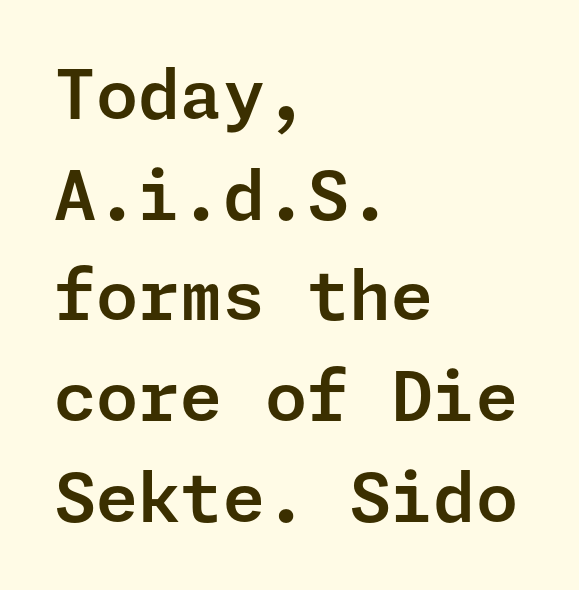
Teacher's note: observe the even left margin — that is flush-left alignment. I'd call this a sans setting — the letters go barefoot. Descenders hang freely into open space. If you drew a line through each stem, it would be perfectly vertical.
